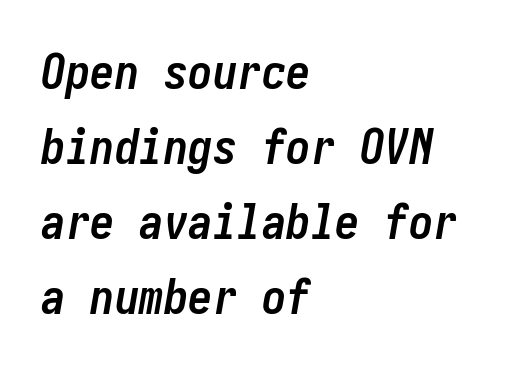
{"italic": "yes", "lean": "right", "slant_degrees": 10, "bold": "yes", "weight": "semibold", "width": "condensed", "stroke_contrast": "low", "x_height": "medium", "underline": "no", "align": "left", "line_spacing": "normal", "line_spacing_ratio": 1.53, "letter_spacing": "normal", "letter_spacing_em": 0.0, "glyph_px": 49}
